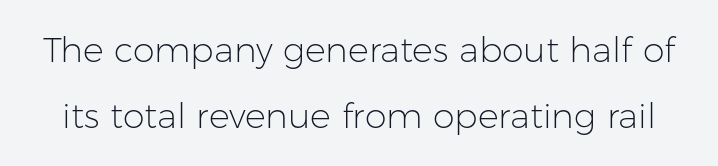
Stems here are at most as thick as an everyday book face. This is roman type, the default non-slanted kind. What stands out about the letter spacing? Nothing — it is the standard amount. Serif or sans? Sans — the stroke terminals are bare. Plain, unruled lines of type.
